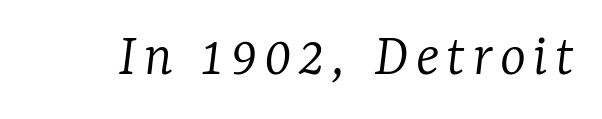
This sample uses a serif face. Bold? No — there's no thickening of the strokes. There's an unmistakable incline to the writing here. Varying glyph widths throughout — classic text-font behaviour. Lines of text with bare space underneath.
